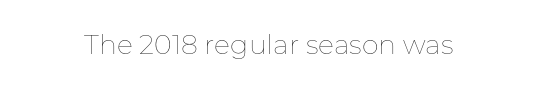
The image shows 27 px text type, upright; set normal letter spacing, not underlined.
